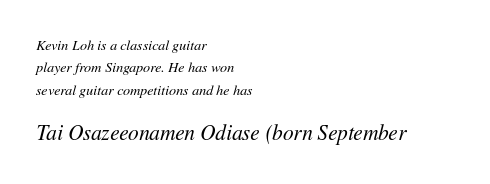
Q: Is the text bold? A: No.
Q: Is the text italic (slanted)? A: Yes, it leans right by about 11 degrees.
Q: Is the text underlined? A: No.
Q: How is the paragraph aligned? A: Left-aligned.
Q: Is the spacing between letters normal or unusually wide? A: Normal.
Q: Is the spacing between lines tight, normal or loose? A: Normal.
Q: Which block of text is set in a larger size, the first (top) or the second (bottom)? A: The second (bottom) one.
